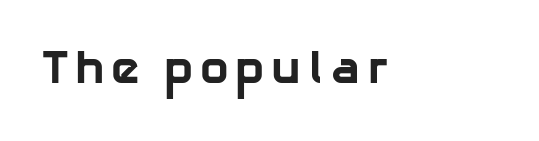
The image shows 48 px bold sans-serif type; set not underlined; low stroke contrast and a medium x-height.
